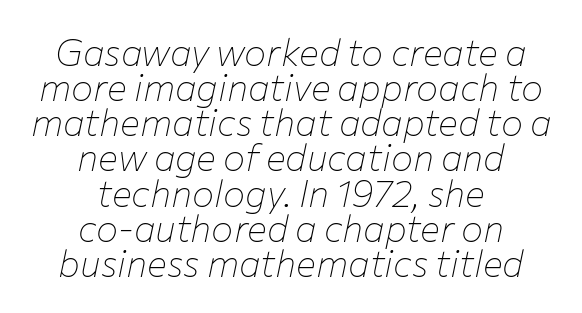
Is the letter spacing exaggerated? No — it looks like the ordinary default. The typeface has the unassuming heft of standard copy or less. Alignment: centered. A typesetter would call this proportional, since set widths differ per character. These lines were composed using italics.
